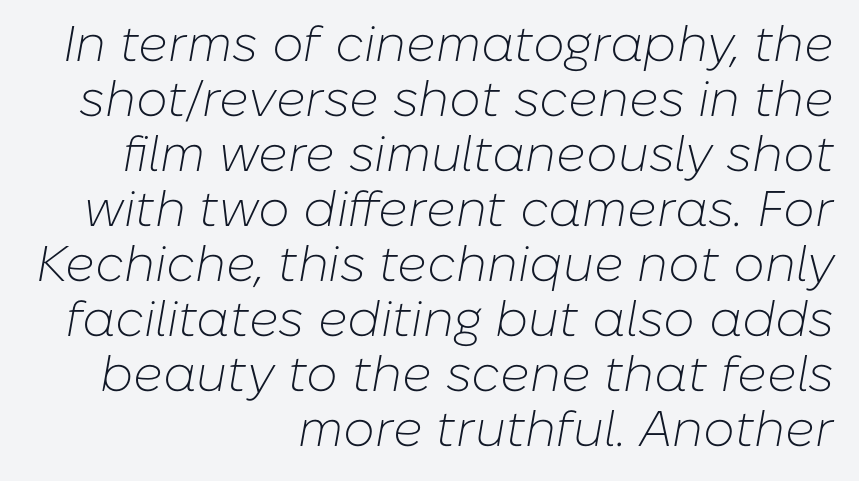
Q: Is the text bold? A: No.
Q: Is the text italic (slanted)? A: Yes, it leans right by about 10 degrees.
Q: Is the text underlined? A: No.
Q: How is the paragraph aligned? A: Right-aligned.
Q: Is the spacing between letters normal or unusually wide? A: Normal.
Q: Is the spacing between lines tight, normal or loose? A: Tight.
Q: Width (condensed, normal, or wide)? A: Normal.
Q: Stroke contrast? A: Low.
Q: x-height? A: Medium.
Q: Monospaced? A: No.
